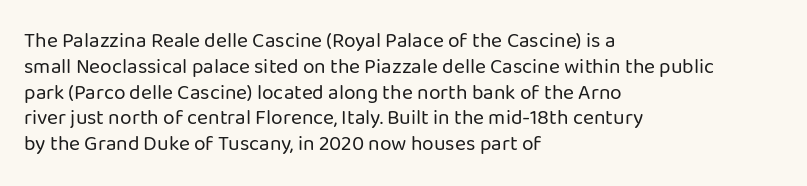
Visually the block forms a straight wall on the left and a jagged coastline on the right. This sample uses plain, unmodified letter spacing. The face looks like a standard text weight, possibly lighter. Check under the words: just untouched page. Does the lettering tilt? It doesn't — this is upright.
